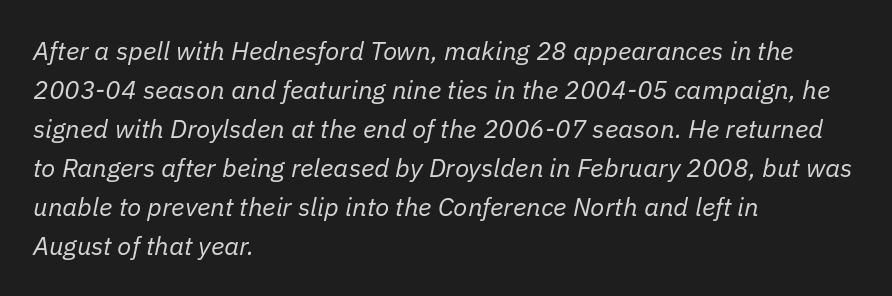
Observe the lean: these are italic letterforms. The foot of each line stays bare and open. Line starts are locked; line ends wander. Letter spacing: default. Leading: standard. Heaviness? Minimal to ordinary, like unemphasized prose.
